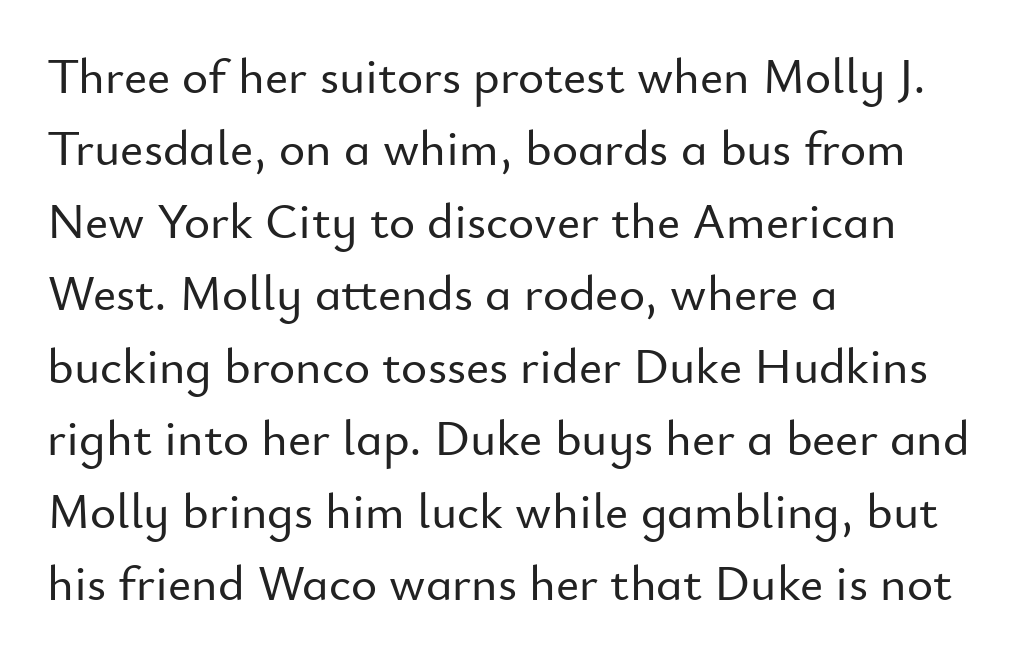
Q: Is the text italic (slanted)? A: No, it is upright.
Q: Is the typeface a serif or a sans-serif typeface? A: Sans-serif.
Q: Is the text underlined? A: No.
Q: How is the paragraph aligned? A: Left-aligned.
Q: Is the spacing between letters normal or unusually wide? A: Normal.
Q: Is the spacing between lines tight, normal or loose? A: Normal.
Q: Width (condensed, normal, or wide)? A: Normal.
Q: Stroke contrast? A: Low.
Q: x-height? A: Small.
Q: Monospaced? A: No.
